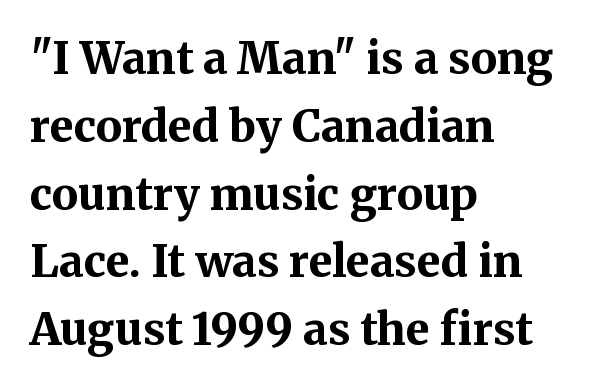
{"serif": "yes", "italic": "no", "bold": "yes", "weight": "bold", "width": "normal", "stroke_contrast": "medium", "x_height": "medium", "monospaced": "no", "underline": "no", "align": "left", "line_spacing": "normal", "line_spacing_ratio": 1.54, "letter_spacing": "normal", "letter_spacing_em": 0.0, "glyph_px": 44}
